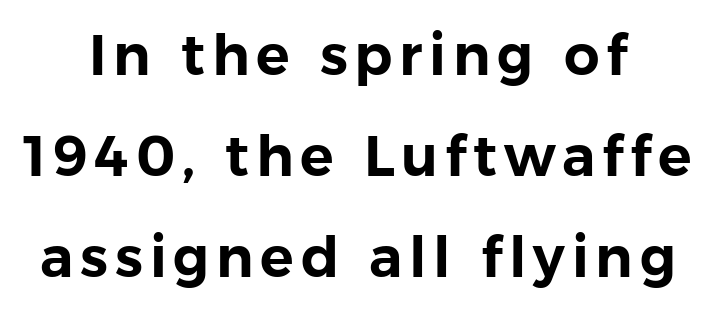
The image shows 56 px sans-serif type, upright; set centered, line spacing 1.8x, not underlined; low stroke contrast and a medium x-height.
